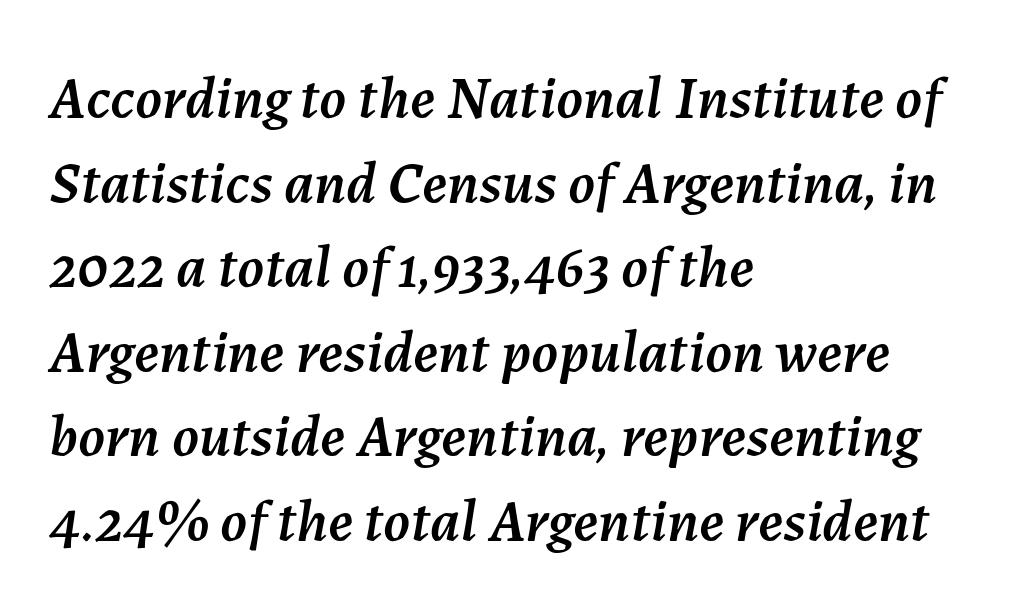
Q: Is the text italic (slanted)? A: Yes, it leans right by about 7 degrees.
Q: Is the text underlined? A: No.
Q: How is the paragraph aligned? A: Left-aligned.
Q: Is the spacing between letters normal or unusually wide? A: Normal.
Q: Is the spacing between lines tight, normal or loose? A: Normal.
Q: Width (condensed, normal, or wide)? A: Normal.
Q: Stroke contrast? A: Medium.
Q: x-height? A: Medium.
Q: Monospaced? A: No.
